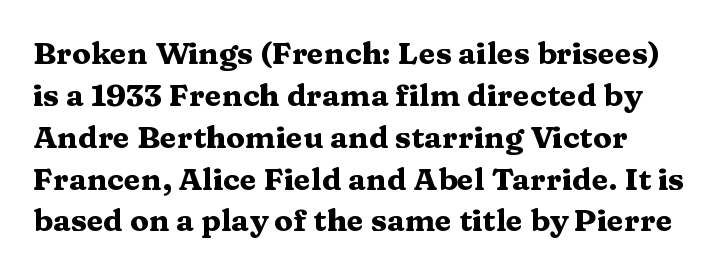
Q: Is the text bold? A: Yes.
Q: Is the text italic (slanted)? A: No, it is upright.
Q: Is the typeface a serif or a sans-serif typeface? A: Serif.
Q: Is the text underlined? A: No.
Q: Is the spacing between letters normal or unusually wide? A: Normal.
Q: Is the spacing between lines tight, normal or loose? A: Normal.
Q: Width (condensed, normal, or wide)? A: Wide.
Q: Stroke contrast? A: Medium.
Q: x-height? A: Medium.
Q: Monospaced? A: No.
